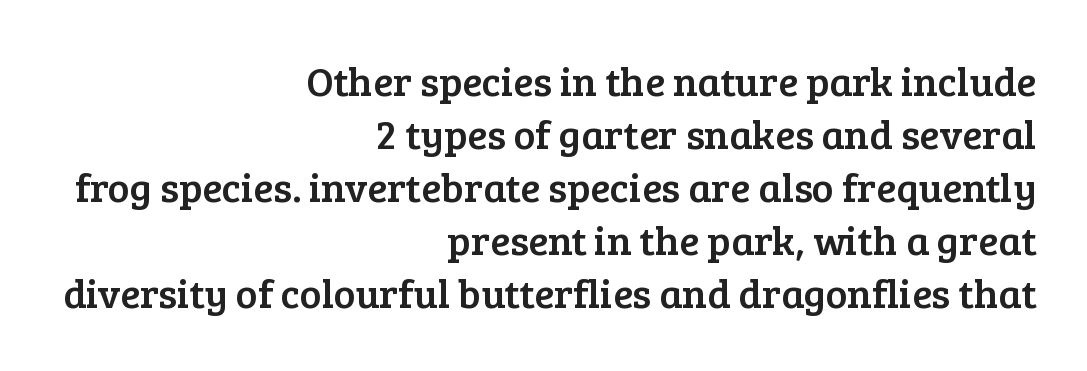
{"serif": "yes", "italic": "no", "width": "normal", "stroke_contrast": "low", "x_height": "medium", "monospaced": "no", "underline": "no", "align": "right", "line_spacing": "normal", "line_spacing_ratio": 1.29, "letter_spacing": "normal", "letter_spacing_em": 0.0, "glyph_px": 41}
